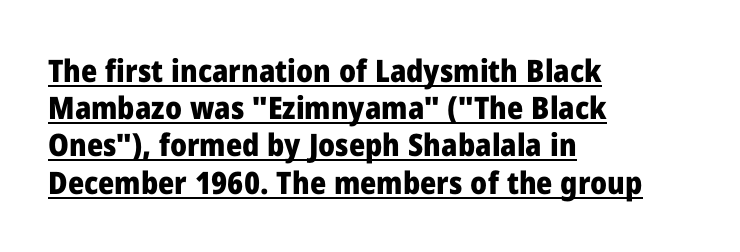
These lines were composed using upright roman letters. The face used here has the dense, thick strokes of a bold. The typesetter chose a ragged-right arrangement here. Nobody touched the tracking dial on this one.
